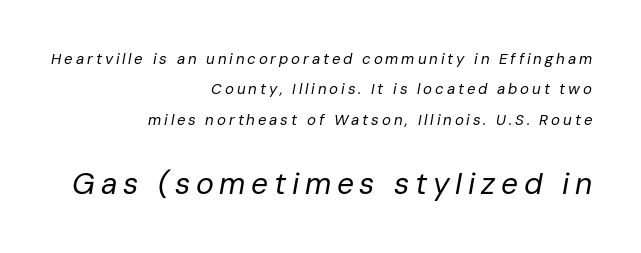
{"italic": "yes", "lean": "right", "slant_degrees": 10, "bold": "no", "weight": "regular", "width": "normal", "stroke_contrast": "low", "x_height": "medium", "monospaced": "no", "underline": "no", "align": "right", "line_spacing": "loose", "line_spacing_ratio": 2.02, "larger_block": "second", "size_ratio": 2.0, "glyph_px": 30}
